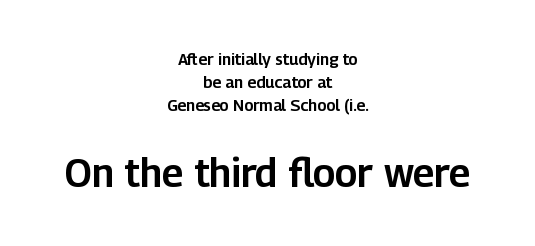
Q: Is the text italic (slanted)? A: No, it is upright.
Q: Is the typeface a serif or a sans-serif typeface? A: Sans-serif.
Q: Is the text underlined? A: No.
Q: How is the paragraph aligned? A: Centered.
Q: Is the spacing between letters normal or unusually wide? A: Normal.
Q: Is the spacing between lines tight, normal or loose? A: Normal.
Q: Which block of text is set in a larger size, the first (top) or the second (bottom)? A: The second (bottom) one.
Q: Width (condensed, normal, or wide)? A: Normal.
Q: Stroke contrast? A: Low.
Q: x-height? A: Medium.
Q: Monospaced? A: No.
